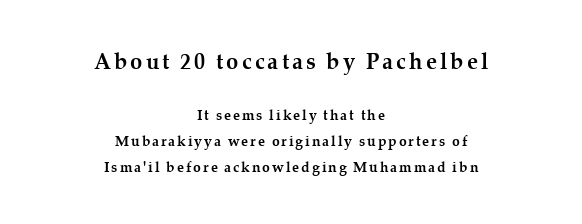
{"italic": "no", "bold": "yes", "underline": "no", "align": "center", "line_spacing_ratio": 1.87, "larger_block": "first", "size_ratio": 1.57, "glyph_px": 22}
